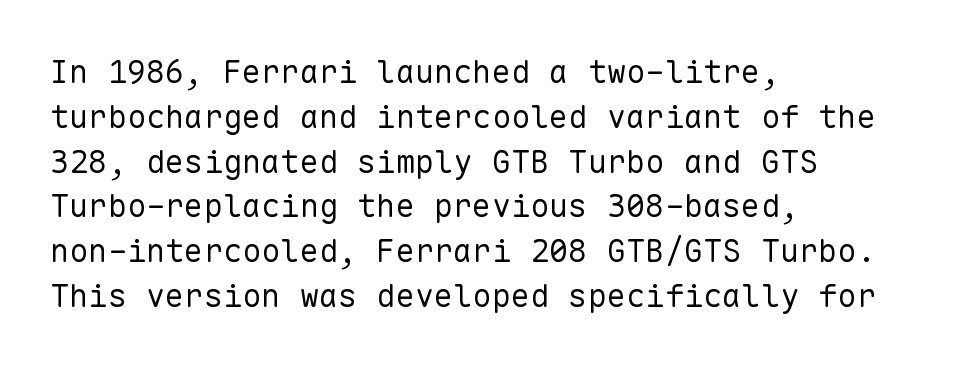
Q: Is the text bold? A: No.
Q: Is the text italic (slanted)? A: No, it is upright.
Q: Is the typeface a serif or a sans-serif typeface? A: Sans-serif.
Q: Is the text underlined? A: No.
Q: How is the paragraph aligned? A: Left-aligned.
Q: Is the spacing between letters normal or unusually wide? A: Normal.
Q: Is the spacing between lines tight, normal or loose? A: Normal.
Q: Width (condensed, normal, or wide)? A: Normal.
Q: Stroke contrast? A: Low.
Q: x-height? A: Medium.
Q: Monospaced? A: Yes.
